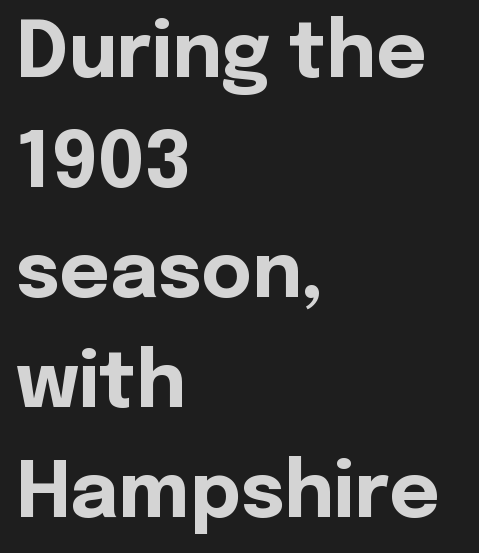
{"serif": "no", "italic": "no", "bold": "yes", "weight": "bold", "width": "normal", "x_height": "medium", "monospaced": "no", "underline": "no", "align": "left", "line_spacing": "normal", "line_spacing_ratio": 1.43, "letter_spacing": "normal", "letter_spacing_em": 0.0, "glyph_px": 77}
